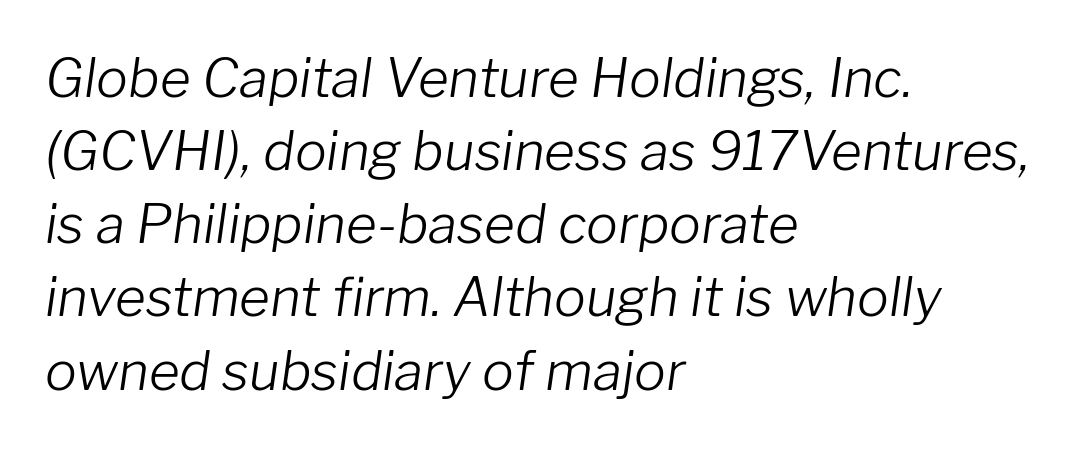
The image shows 53 px light type, italic (leaning right); set left-aligned, normal line spacing (1.38x), normal letter spacing, not underlined; low stroke contrast and a medium x-height.
